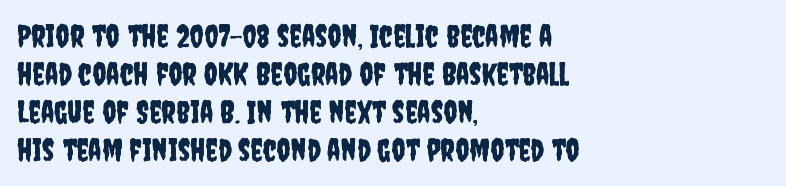
{"serif": "no", "italic": "no", "width": "condensed", "stroke_contrast": "low", "x_height": "large", "monospaced": "no", "underline": "no", "align": "left", "line_spacing_ratio": 1.23, "letter_spacing": "normal", "letter_spacing_em": 0.0, "glyph_px": 31}
